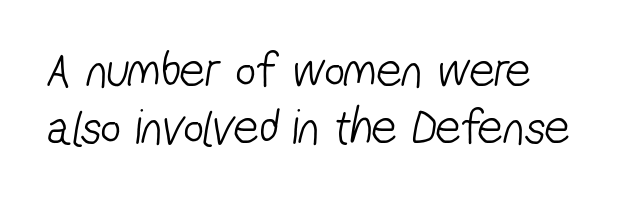
These glyphs show unthickened strokes, regular width or finer. A clean baseline with only descenders dipping below it. The block of text is dense from top to bottom, with scant space between rows. Nope, no serifs anywhere on these letters. The rag falls on the right side of this text block. Character widths vary here, with narrow letters taking less room than wide ones.
